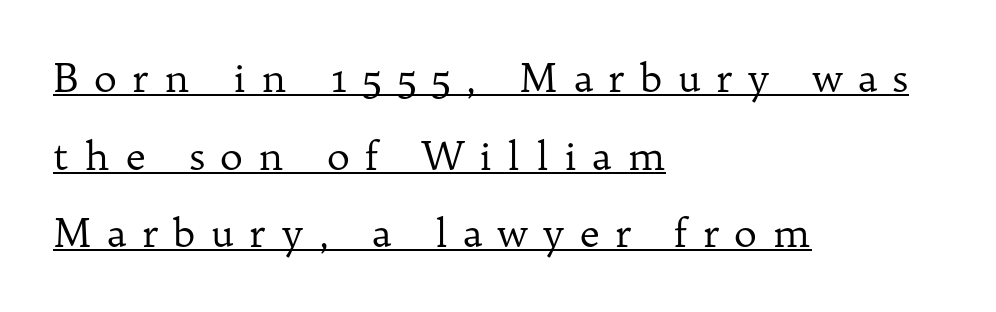
{"serif": "yes", "italic": "no", "bold": "no", "weight": "regular", "width": "normal", "stroke_contrast": "low", "x_height": "medium", "monospaced": "no", "underline": "yes", "align": "left", "line_spacing": "loose", "line_spacing_ratio": 1.99, "letter_spacing": "wide", "letter_spacing_em": 0.39, "glyph_px": 39}
